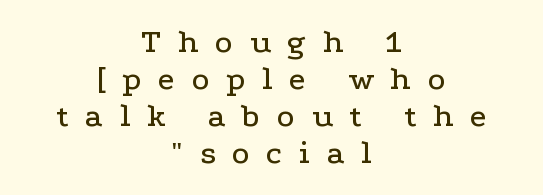
The image shows 34 px wide serif type, upright; set centered, tight line spacing (1.09x), unusually wide letter spacing (+0.49 em), not underlined; low stroke contrast and a medium x-height.
